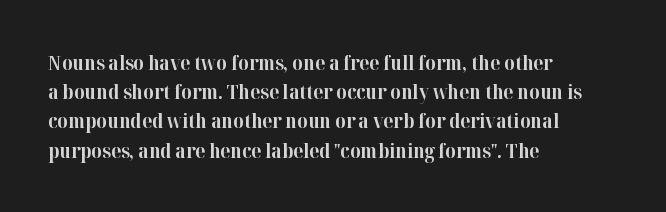
The glyphs are unaccompanied by any horizontal stroke below them. Line spacing here is normal. It's the straight-up-and-down kind of type. A dark, heavy texture on the line: the type is bold. The text block is weighted toward the left margin, trailing off unevenly rightward. Characters follow at the spacing the type designer built in.
